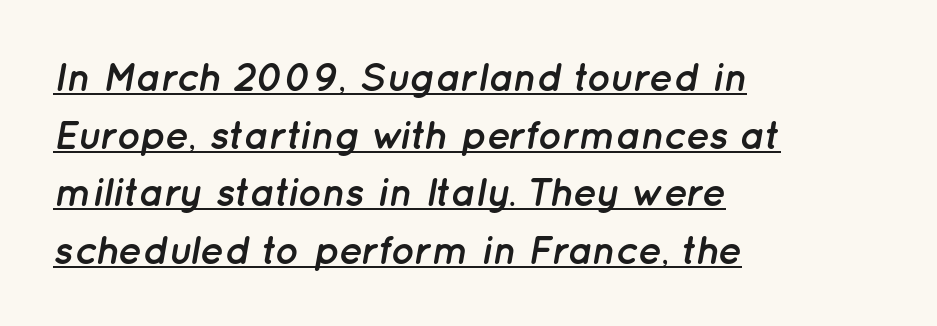
Compared with undecorated copy, this sample adds a rule below the words. Each letter keeps its own natural width here, so spacing adapts to shape. Whoever set this chose a conventional vertical rhythm. Nothing unusual about the tracking: characters are spaced as the font intends. The text carries the slant typical of an italic or oblique font.
